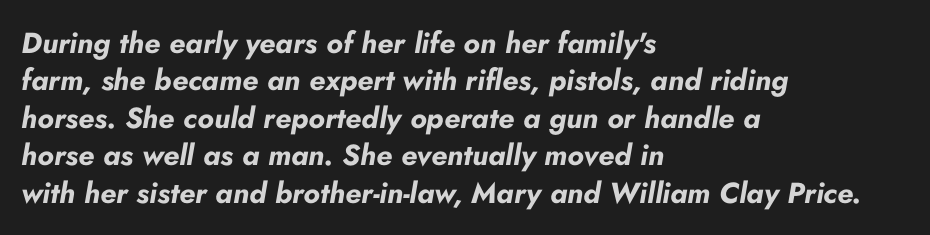
The image shows 29 px bold type, italic (leaning right); set left-aligned, normal line spacing (1.29x), normal letter spacing, not underlined; low stroke contrast and a small x-height.
